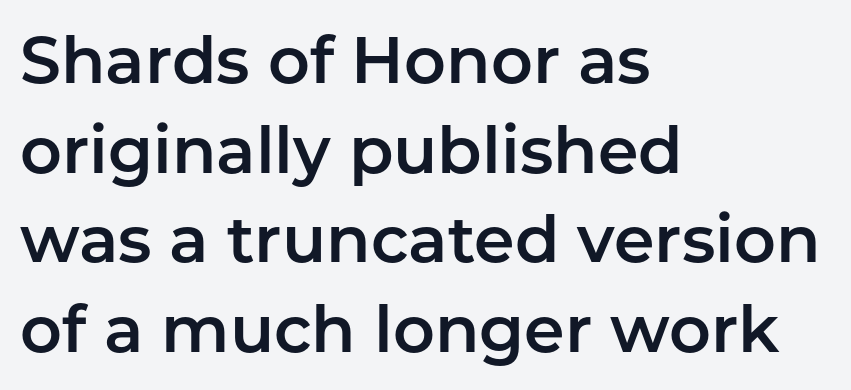
{"serif": "no", "italic": "no", "width": "normal", "stroke_contrast": "low", "x_height": "medium", "monospaced": "no", "underline": "no", "align": "left", "line_spacing": "normal", "line_spacing_ratio": 1.38, "letter_spacing": "normal", "letter_spacing_em": 0.0, "glyph_px": 65}
